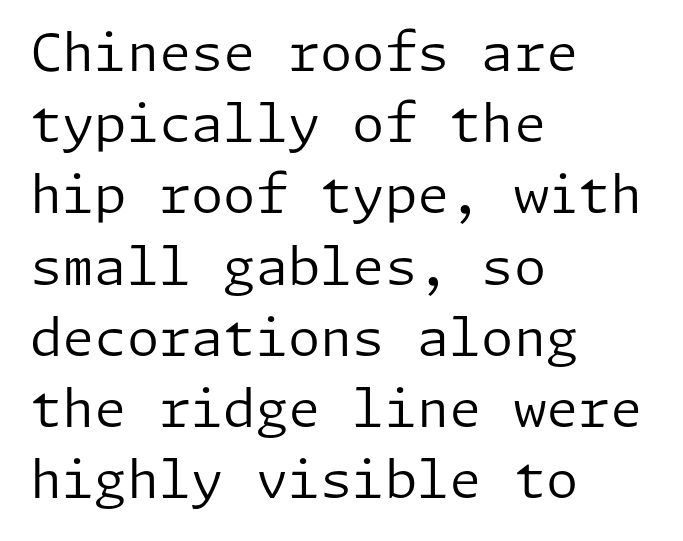
The ragged edge is on the right, which tells us the setting is flush left. Decoration check: the copy has no underline. Note: no serifs on the glyphs. The cut favours lightness, reaching ordinary text weight at its darkest. No extra tracking has been applied to these lines.
